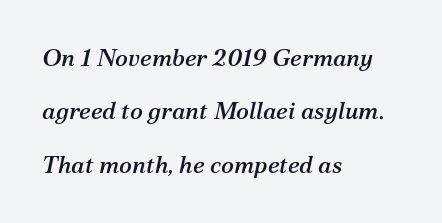
An italicized treatment has been applied to the whole sample. A great deal of white space separates one row of letters from the next. Alignment: flush left. Descenders hang freely into open space. A typesetter would call this zero additional tracking.
